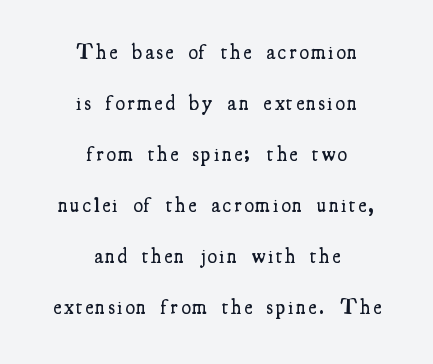
Q: Is the text bold? A: Semi-bold.
Q: Is the text italic (slanted)? A: No, it is upright.
Q: Is the text underlined? A: No.
Q: How is the paragraph aligned? A: Centered.
Q: Is the spacing between lines tight, normal or loose? A: Loose.
